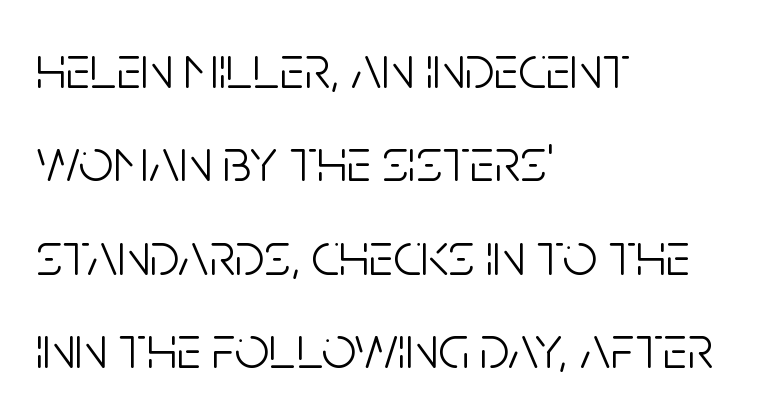
This reads as an unemphasized weight, regular at the heaviest. In terms of letterform style, serifs are entirely absent. This sample uses plain, unmodified letter spacing. Ordinary non-slanted type is in use. The baseline area is clear.
